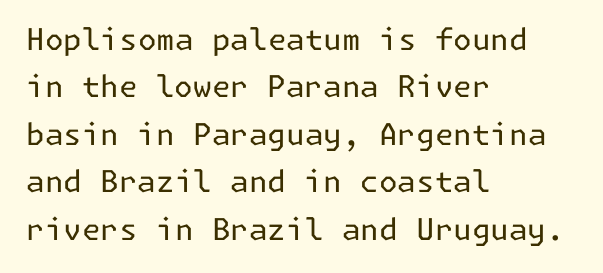
The strokes carry an ordinary text weight at most. Short note: letters normally spaced. Notice how the stems are strictly vertical — no italics here. This is sans-serif lettering, the kind often seen on screens and signage. These lines sit exactly where default settings would place them. Line beginnings align vertically; line endings do not.
